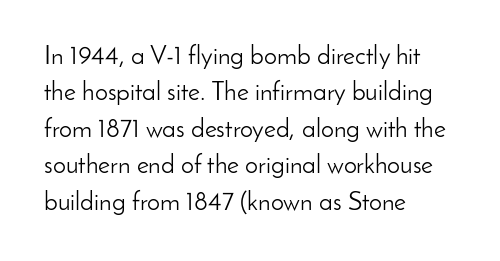
Short and long lines alike share a common starting point at left. The typeface has the unassuming heft of standard copy or less. Is the letter spacing exaggerated? No — it looks like the ordinary default. Has an underline been added? It has not. Posture: vertical.
